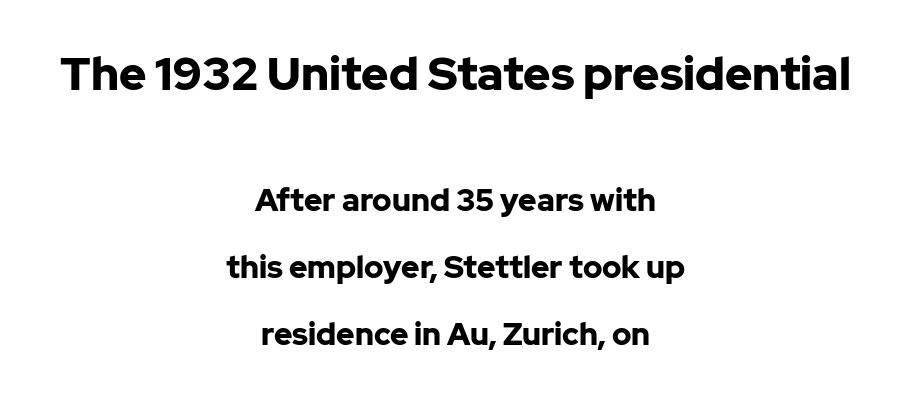
Q: Is the text bold? A: Yes.
Q: Is the text italic (slanted)? A: No, it is upright.
Q: Is the typeface a serif or a sans-serif typeface? A: Sans-serif.
Q: Is the text underlined? A: No.
Q: How is the paragraph aligned? A: Centered.
Q: Is the spacing between letters normal or unusually wide? A: Normal.
Q: Is the spacing between lines tight, normal or loose? A: Loose.
Q: Which block of text is set in a larger size, the first (top) or the second (bottom)? A: The first (top) one.
Q: Width (condensed, normal, or wide)? A: Normal.
Q: Stroke contrast? A: Low.
Q: x-height? A: Medium.
Q: Monospaced? A: No.
